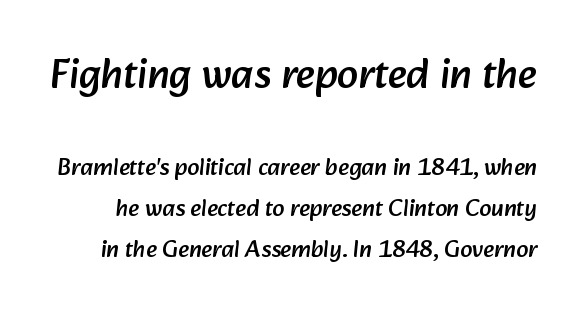
The image shows 42 px sans-serif type; set line spacing 1.72x, normal letter spacing, not underlined; the first (top) block is 1.75x larger; low stroke contrast and a medium x-height.
